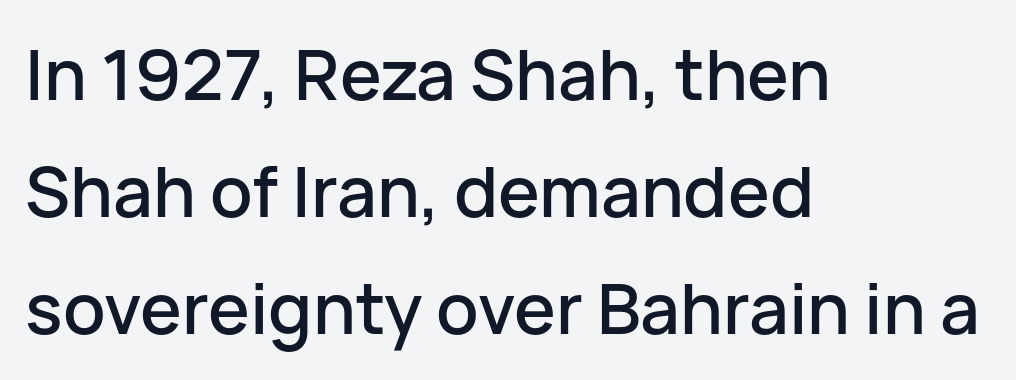
The image shows 70 px sans-serif type, upright; set left-aligned, normal line spacing (1.67x), normal letter spacing, not underlined; low stroke contrast and a medium x-height.
